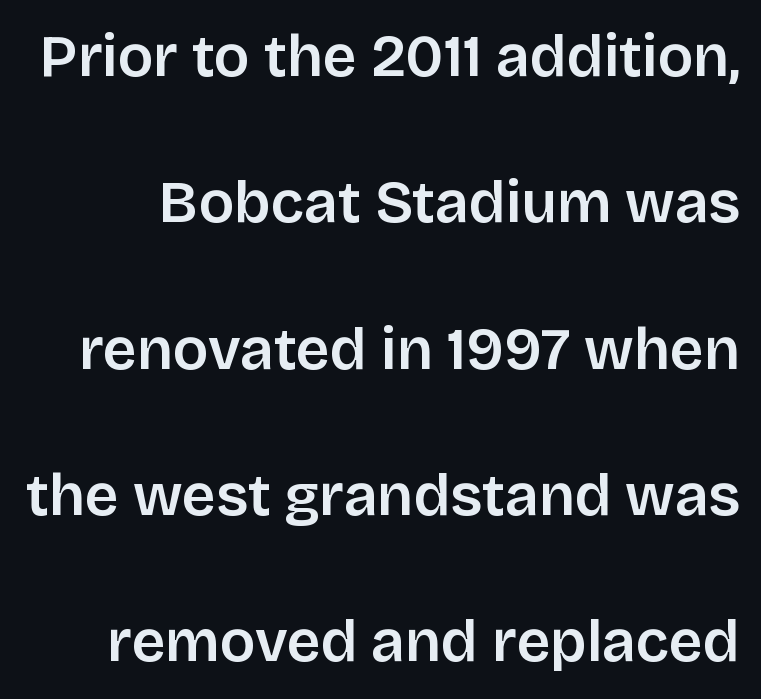
Q: Is the text italic (slanted)? A: No, it is upright.
Q: Is the typeface a serif or a sans-serif typeface? A: Sans-serif.
Q: Is the text underlined? A: No.
Q: Is the spacing between letters normal or unusually wide? A: Normal.
Q: Is the spacing between lines tight, normal or loose? A: Loose.
Q: Width (condensed, normal, or wide)? A: Normal.
Q: Stroke contrast? A: Low.
Q: x-height? A: Large.
Q: Monospaced? A: No.
